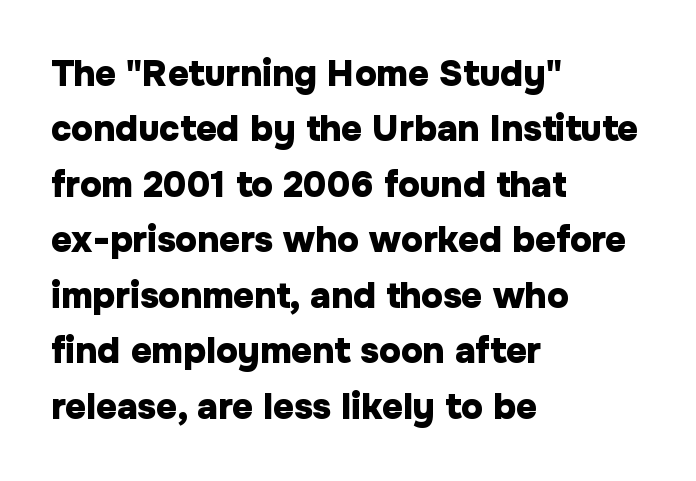
{"serif": "no", "italic": "no", "bold": "yes", "weight": "heavy", "width": "normal", "stroke_contrast": "low", "x_height": "medium", "monospaced": "no", "underline": "no", "align": "left", "line_spacing": "normal", "line_spacing_ratio": 1.54, "letter_spacing": "normal", "letter_spacing_em": 0.0, "glyph_px": 36}
